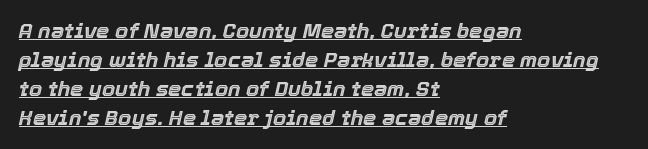
Q: Is the text italic (slanted)? A: Yes, it leans right by about 12 degrees.
Q: Is the text underlined? A: Yes.
Q: How is the paragraph aligned? A: Left-aligned.
Q: Is the spacing between letters normal or unusually wide? A: Normal.
Q: Is the spacing between lines tight, normal or loose? A: Normal.
